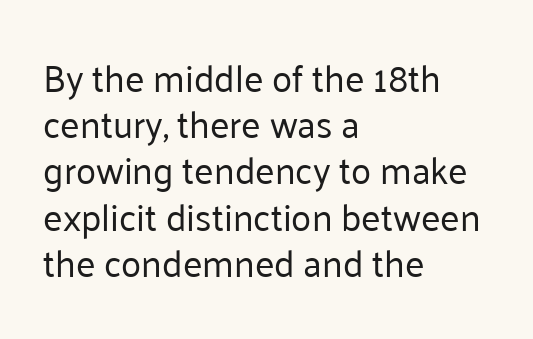
{"serif": "no", "italic": "no", "bold": "no", "weight": "regular", "width": "normal", "stroke_contrast": "low", "x_height": "medium", "monospaced": "no", "underline": "no", "align": "left", "line_spacing": "normal", "line_spacing_ratio": 1.25, "letter_spacing": "normal", "letter_spacing_em": 0.0, "glyph_px": 37}
